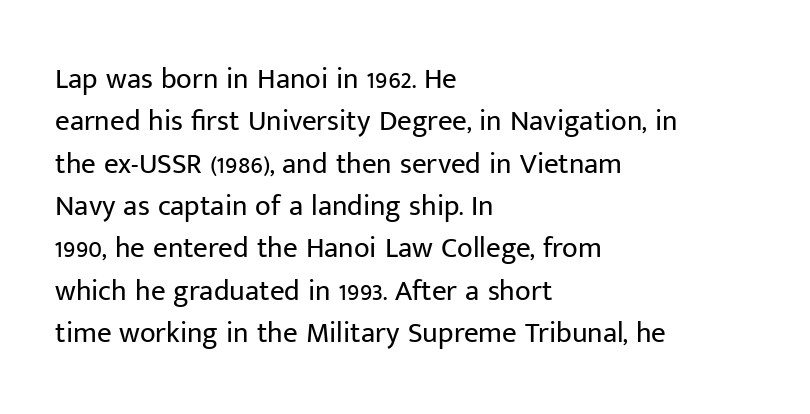
{"serif": "no", "italic": "no", "bold": "no", "weight": "regular", "width": "normal", "stroke_contrast": "low", "x_height": "medium", "monospaced": "no", "underline": "no", "align": "left", "line_spacing": "normal", "line_spacing_ratio": 1.46, "letter_spacing": "normal", "letter_spacing_em": 0.0, "glyph_px": 29}
